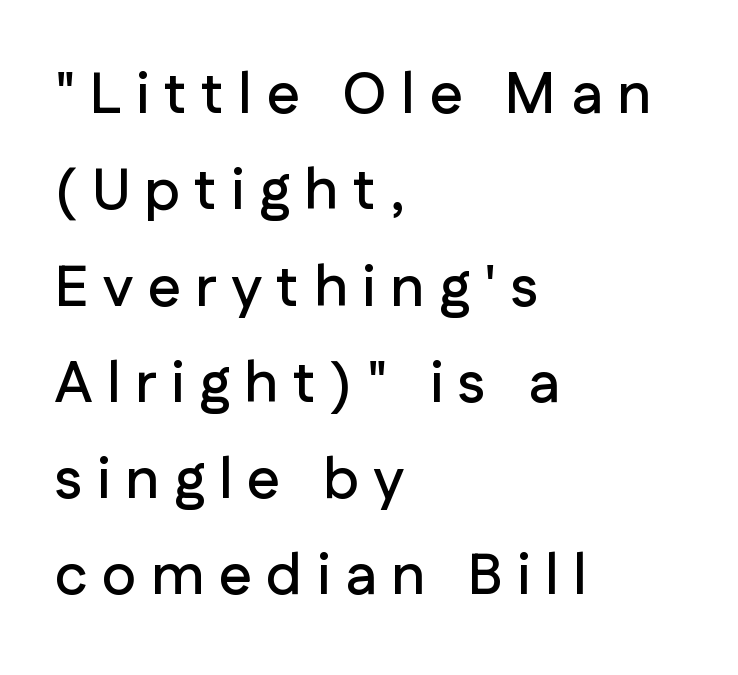
The image shows 58 px sans-serif type, upright; set left-aligned, normal line spacing (1.66x), unusually wide letter spacing (+0.25 em), not underlined; low stroke contrast and a medium x-height.
